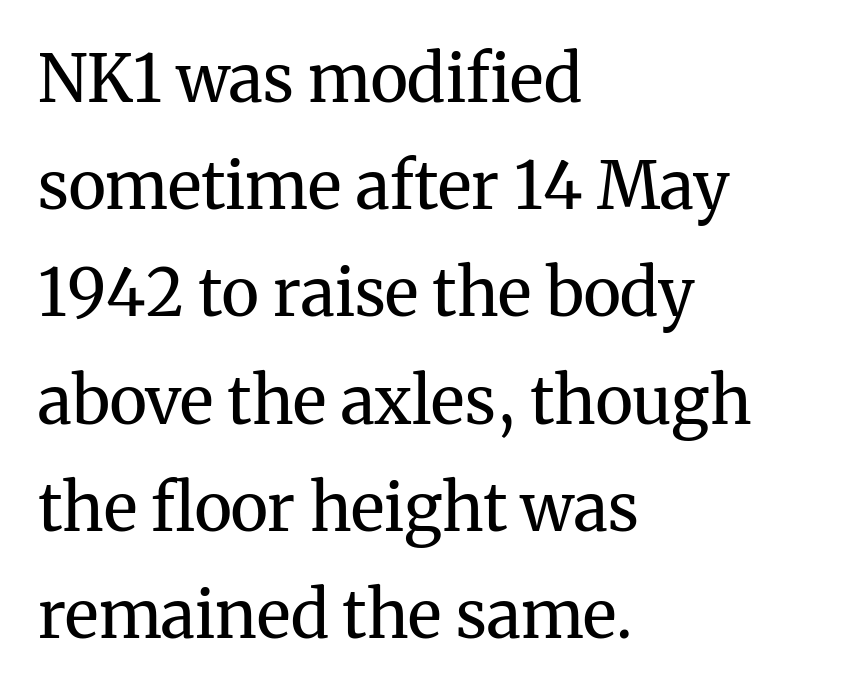
Q: Is the text bold? A: No.
Q: Is the text italic (slanted)? A: No, it is upright.
Q: Is the typeface a serif or a sans-serif typeface? A: Serif.
Q: Is the text underlined? A: No.
Q: How is the paragraph aligned? A: Left-aligned.
Q: Is the spacing between letters normal or unusually wide? A: Normal.
Q: Is the spacing between lines tight, normal or loose? A: Normal.
Q: Width (condensed, normal, or wide)? A: Normal.
Q: Stroke contrast? A: Medium.
Q: x-height? A: Medium.
Q: Monospaced? A: No.
